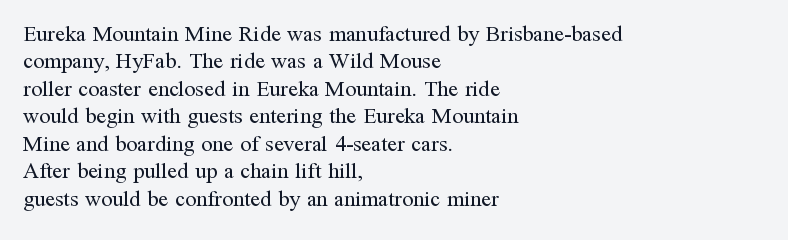
Counters stay open thanks to moderate or lighter strokes. All the whitespace from short lines collects on the right. Normally led — the rows are evenly, conventionally spaced. The glyphs are unaccompanied by any horizontal stroke below them.
